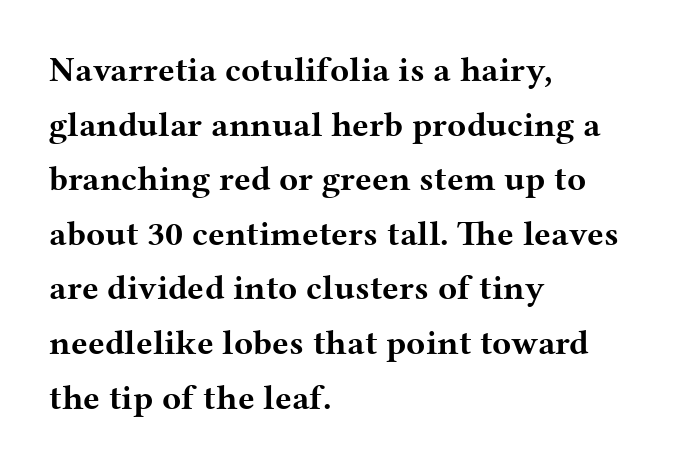
{"serif": "yes", "italic": "no", "bold": "yes", "weight": "bold", "width": "wide", "stroke_contrast": "medium", "x_height": "medium", "monospaced": "no", "underline": "no", "align": "left", "line_spacing": "normal", "line_spacing_ratio": 1.56, "letter_spacing": "normal", "letter_spacing_em": 0.0, "glyph_px": 35}
